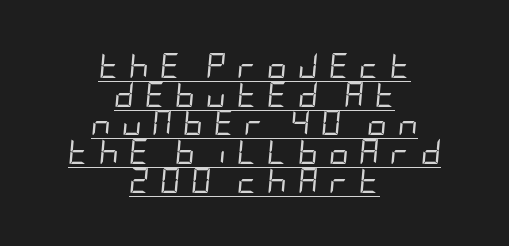
Q: Is the text bold? A: No.
Q: Is the text italic (slanted)? A: Yes, it leans right by about 5 degrees.
Q: Is the text underlined? A: Yes.
Q: How is the paragraph aligned? A: Centered.
Q: Is the spacing between letters normal or unusually wide? A: Unusually wide.
Q: Is the spacing between lines tight, normal or loose? A: Tight.
